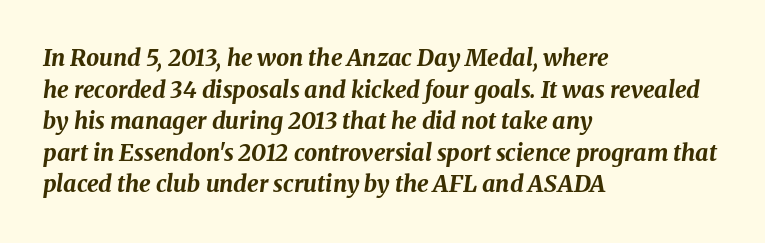
A typesetter would call this leading conventional body-copy spacing. The whole block is typeset with a tilt. These lines are set flush left with a ragged right edge. The letters are bold, with thick, heavy strokes.
